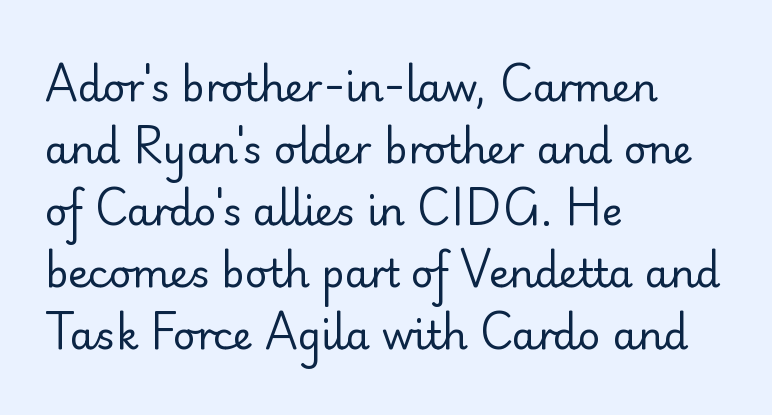
Check where the strokes stop: nothing finishes them off — pure sans. Has an underline been added? It has not. No italicization has been applied; the sample stays upright. The tracking reads as untouched default to a designer's eye. The characters are drawn with everyday or finer stroke widths.
